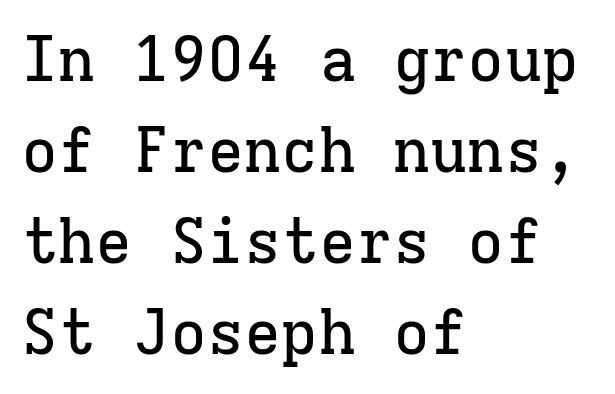
{"serif": "yes", "italic": "no", "width": "normal", "stroke_contrast": "low", "x_height": "medium", "monospaced": "yes", "underline": "no", "align": "left", "line_spacing": "normal", "line_spacing_ratio": 1.47, "letter_spacing": "normal", "letter_spacing_em": 0.0, "glyph_px": 62}
